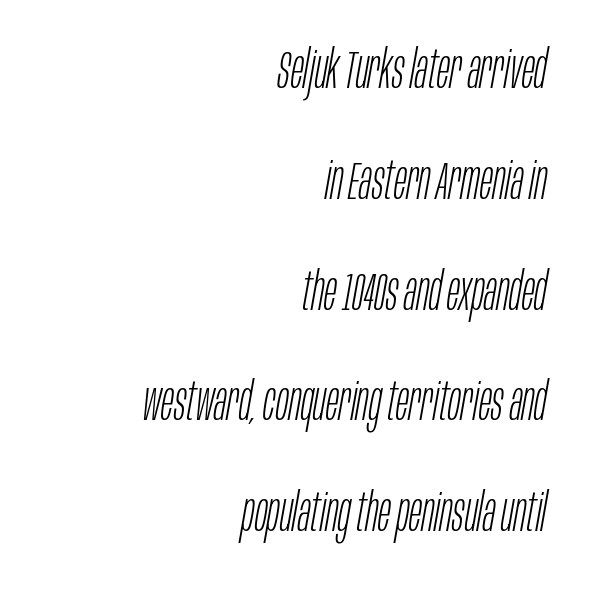
{"italic": "yes", "lean": "right", "slant_degrees": 10, "bold": "no", "weight": "light", "width": "condensed", "stroke_contrast": "low", "x_height": "large", "monospaced": "no", "underline": "no", "align": "right", "line_spacing": "loose", "line_spacing_ratio": 2.09, "letter_spacing": "normal", "letter_spacing_em": 0.0, "glyph_px": 53}
